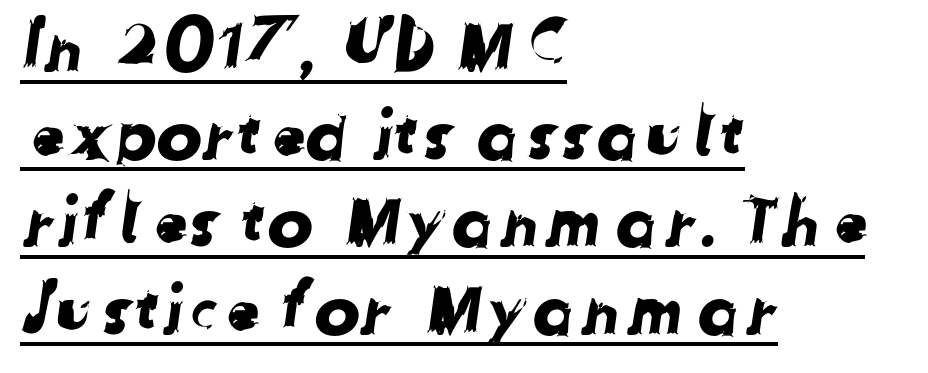
Q: Is the typeface a serif or a sans-serif typeface? A: Sans-serif.
Q: Is the text underlined? A: Yes.
Q: How is the paragraph aligned? A: Left-aligned.
Q: Is the spacing between letters normal or unusually wide? A: Normal.
Q: Is the spacing between lines tight, normal or loose? A: Normal.
Q: Width (condensed, normal, or wide)? A: Normal.
Q: Stroke contrast? A: Low.
Q: x-height? A: Medium.
Q: Monospaced? A: No.
